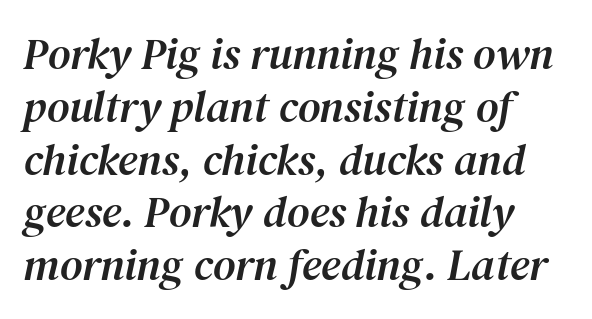
Q: Is the text italic (slanted)? A: Yes, it leans right by about 12 degrees.
Q: Is the typeface a serif or a sans-serif typeface? A: Serif.
Q: Is the text underlined? A: No.
Q: How is the paragraph aligned? A: Left-aligned.
Q: Is the spacing between letters normal or unusually wide? A: Normal.
Q: Width (condensed, normal, or wide)? A: Normal.
Q: Stroke contrast? A: Medium.
Q: x-height? A: Medium.
Q: Monospaced? A: No.
